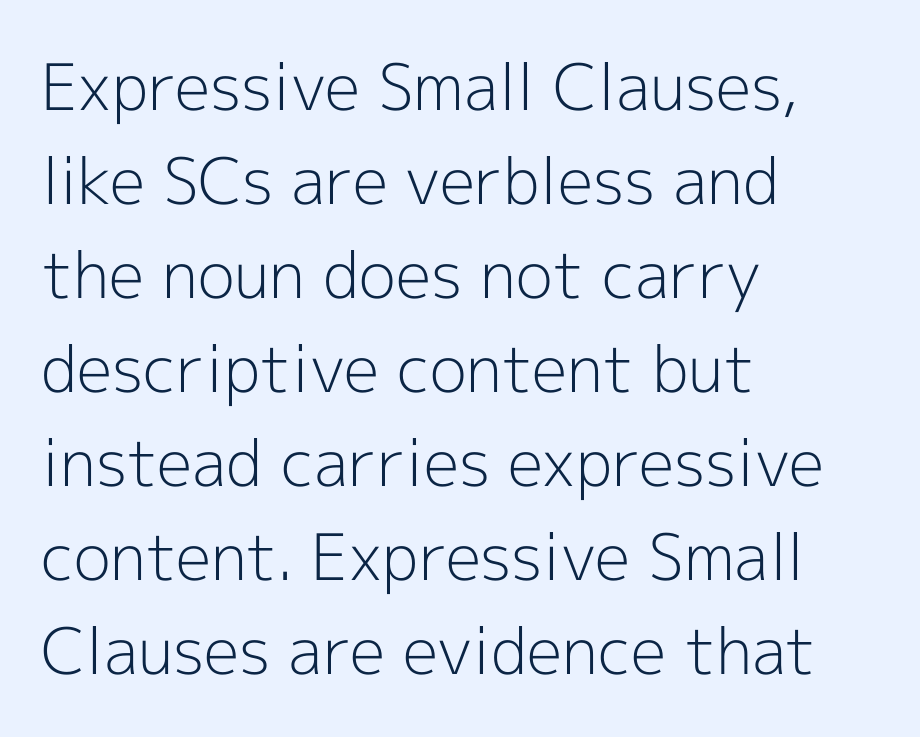
The image shows 64 px light sans-serif type, upright; set left-aligned, normal line spacing (1.47x), normal letter spacing, not underlined; a medium x-height.
